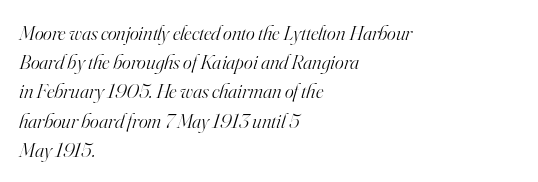
{"italic": "yes", "lean": "right", "slant_degrees": 16, "bold": "no", "underline": "no", "align": "left", "line_spacing": "normal", "line_spacing_ratio": 1.39, "letter_spacing": "normal", "letter_spacing_em": 0.0, "glyph_px": 21}
